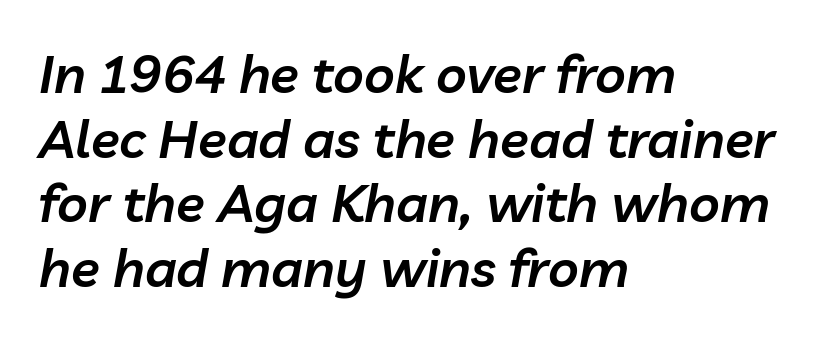
The image shows 53 px semibold type, italic (leaning right); set left-aligned, line spacing 1.22x, normal letter spacing, not underlined; low stroke contrast and a medium x-height.
